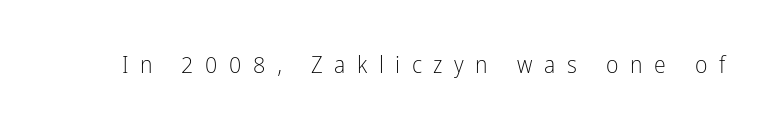
The image shows 24 px text type, upright; set unusually wide letter spacing (+0.48 em), not underlined.
